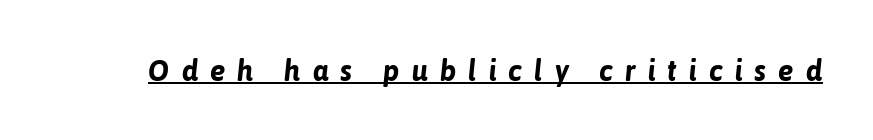
Style check: oblique. Spacing verdict: proportional, widths tailored to each character. A rule runs beneath these lines of type. Words appear elongated and porous because spacing is wide.
